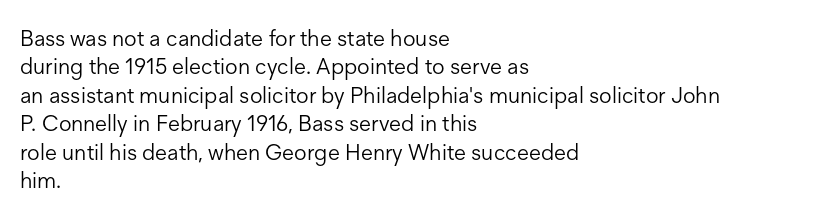
Rule under the text: the space is simply empty. Honestly, the letter spacing is just normal — you wouldn't notice it. The font's upright variant was chosen for this text. The strokes are not fattened; the text isn't bold. Layout note: lines flush left. The designer left line spacing at the default.
